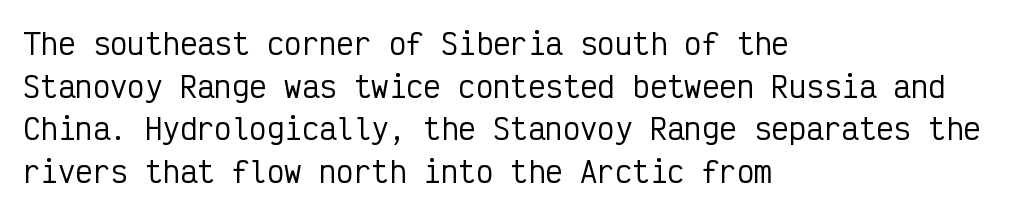
The image shows 29 px condensed sans-serif type, upright, monospaced; set left-aligned, normal line spacing (1.47x), normal letter spacing, not underlined; low stroke contrast and a medium x-height.
